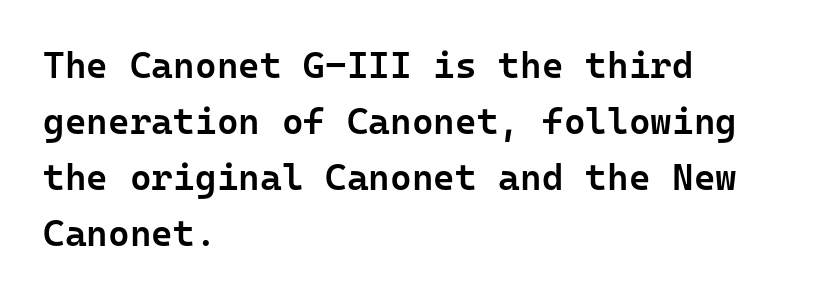
The image shows 37 px semibold sans-serif type, upright, monospaced; set left-aligned, normal line spacing (1.51x), normal letter spacing, not underlined; low stroke contrast and a medium x-height.
